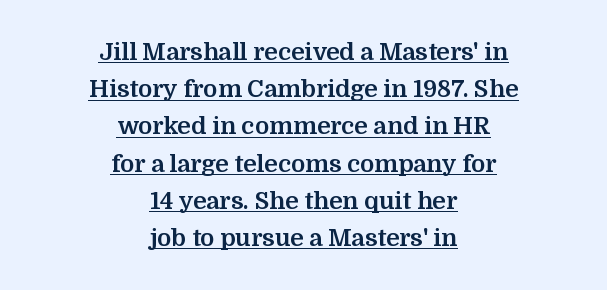
{"italic": "no", "bold": "yes", "underline": "yes", "align": "center", "line_spacing": "normal", "line_spacing_ratio": 1.55, "letter_spacing": "normal", "letter_spacing_em": 0.0, "glyph_px": 24}
